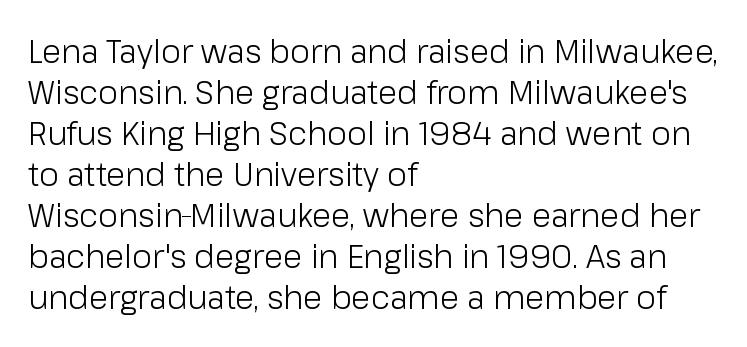
The cut favours lightness, reaching ordinary text weight at its darkest. How would I describe the line gaps? Plain and ordinary. Layout note: lines flush left. Unlike italic type, these characters show no tilt at all. The rendering uses natural spacing where letterforms have individual widths.
